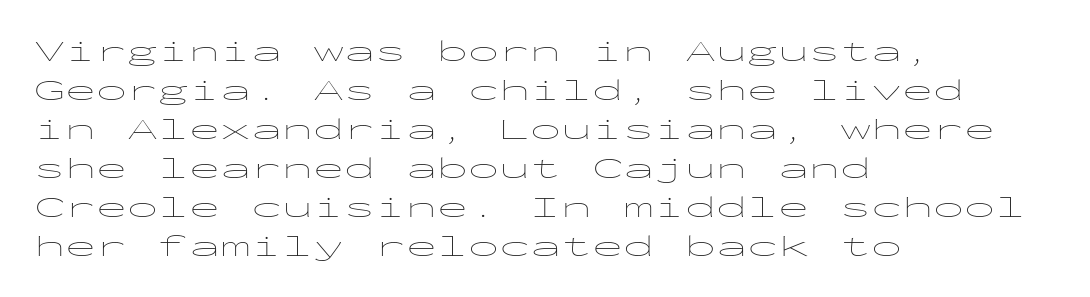
{"serif": "no", "italic": "no", "bold": "no", "weight": "thin", "width": "wide", "stroke_contrast": "low", "x_height": "medium", "monospaced": "yes", "underline": "no", "align": "left", "line_spacing": "normal", "line_spacing_ratio": 1.26, "letter_spacing": "normal", "letter_spacing_em": 0.0, "glyph_px": 31}
